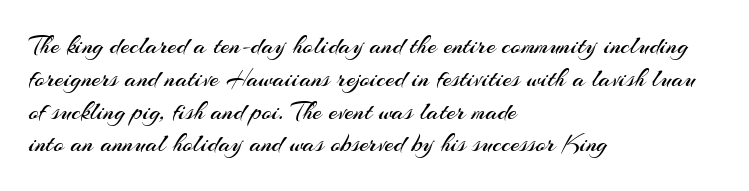
The image shows 26 px text type; set left-aligned, normal line spacing (1.26x), normal letter spacing, not underlined.
